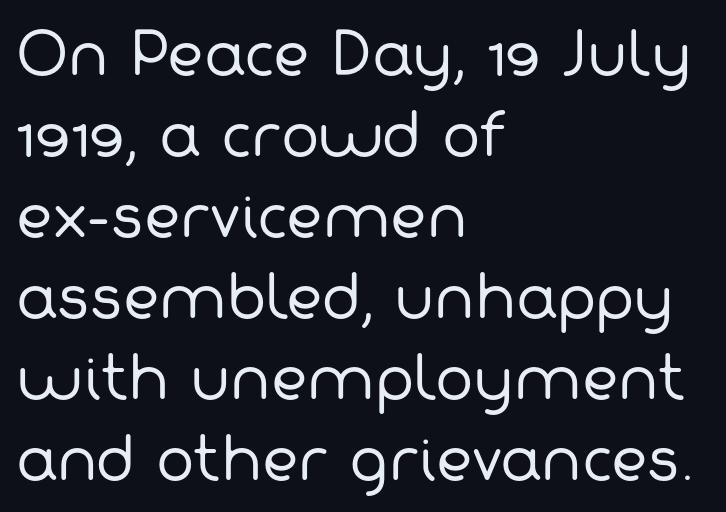
Students, observe: this is what conventionally led text looks like. This sample has the flowing, uneven cadence of proportional lettering. No chunkiness to these letters — they're not bold. Nope, no serifs anywhere on these letters. The face used here is rendered with its standard letterfit.
